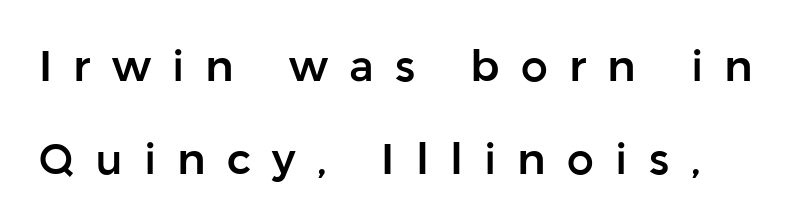
{"serif": "no", "italic": "no", "width": "normal", "stroke_contrast": "low", "x_height": "medium", "monospaced": "no", "underline": "no", "line_spacing": "loose", "line_spacing_ratio": 2.16, "letter_spacing": "wide", "letter_spacing_em": 0.49, "glyph_px": 43}
